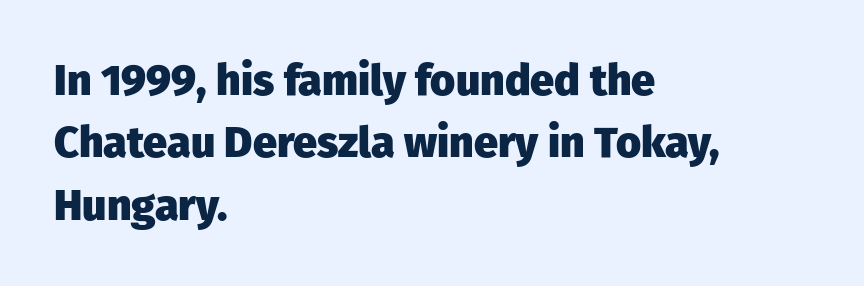
The image shows 43 px heavy sans-serif type, upright; set left-aligned, normal line spacing (1.45x), normal letter spacing, not underlined; low stroke contrast and a medium x-height.
